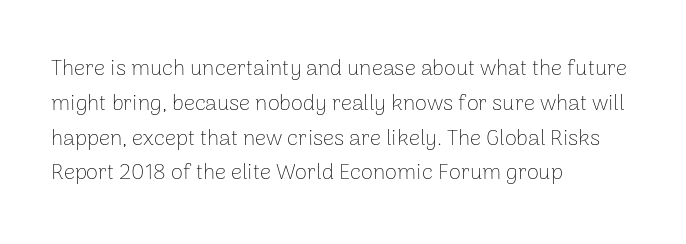
The image shows 22 px text type, upright; set left-aligned, normal line spacing (1.58x), normal letter spacing, not underlined.
